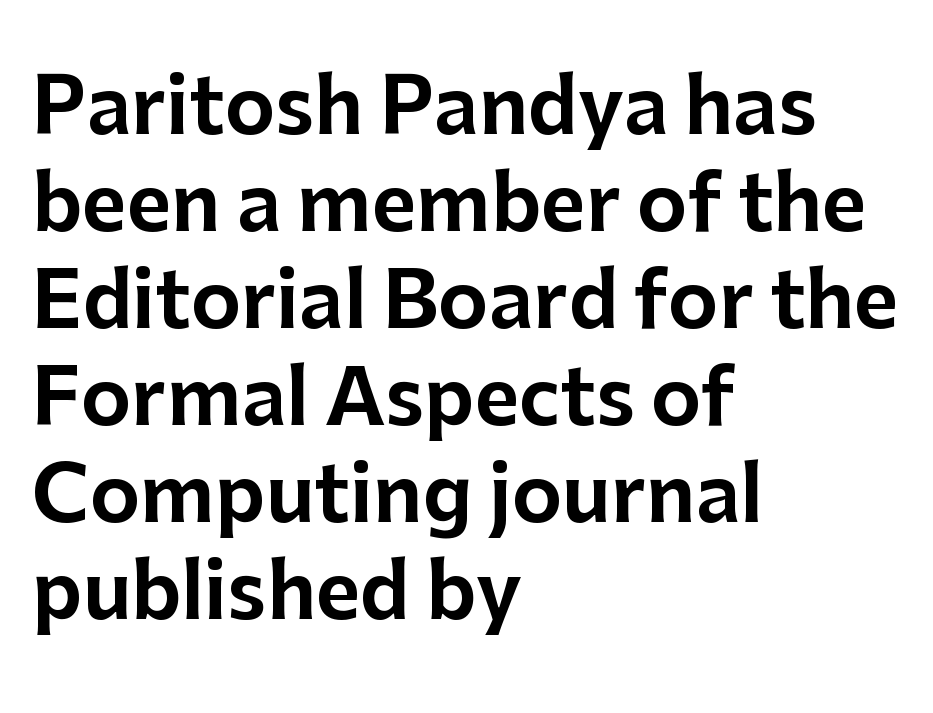
The image shows 77 px sans-serif type, upright; set left-aligned, normal line spacing (1.26x), normal letter spacing, not underlined; low stroke contrast and a medium x-height.
